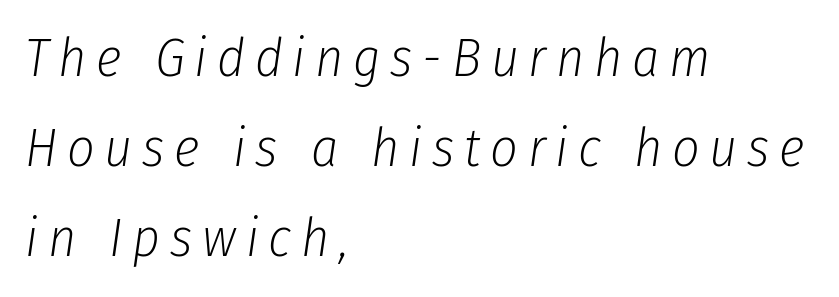
The image shows 54 px light, condensed type, italic (leaning right); set left-aligned, normal line spacing (1.67x), not underlined; low stroke contrast and a medium x-height.
